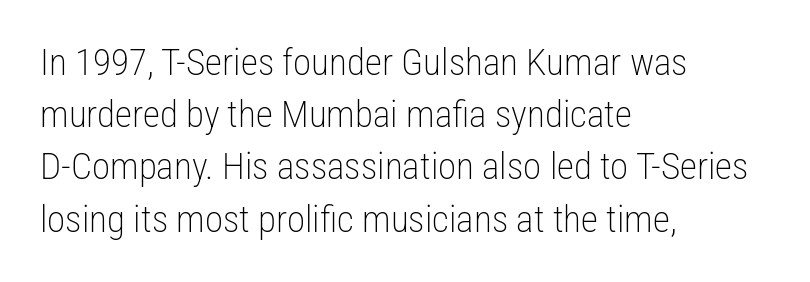
Does the leading feel generous? No, just average. Underlining? Definitely not there. Nothing heavy about these letters — not bold at all. Short note: letters normally spaced. The font family rendered here belongs to the sans-serif group. The type sits square on the baseline with zero lean.
